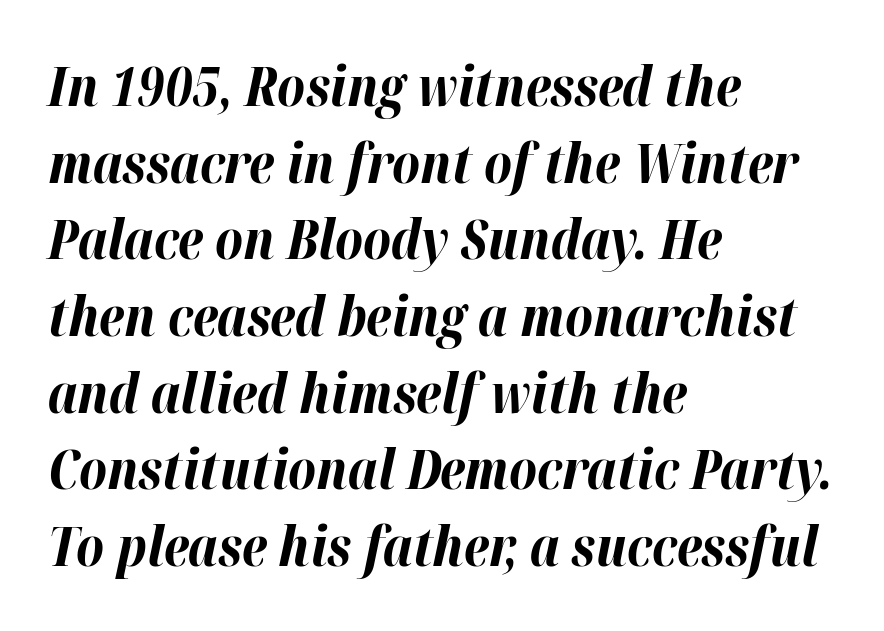
Q: Is the text bold? A: Yes.
Q: Is the text italic (slanted)? A: Yes, it leans right by about 12 degrees.
Q: Is the text underlined? A: No.
Q: How is the paragraph aligned? A: Left-aligned.
Q: Is the spacing between letters normal or unusually wide? A: Normal.
Q: Is the spacing between lines tight, normal or loose? A: Normal.
Q: Width (condensed, normal, or wide)? A: Normal.
Q: Stroke contrast? A: High.
Q: x-height? A: Medium.
Q: Monospaced? A: No.
